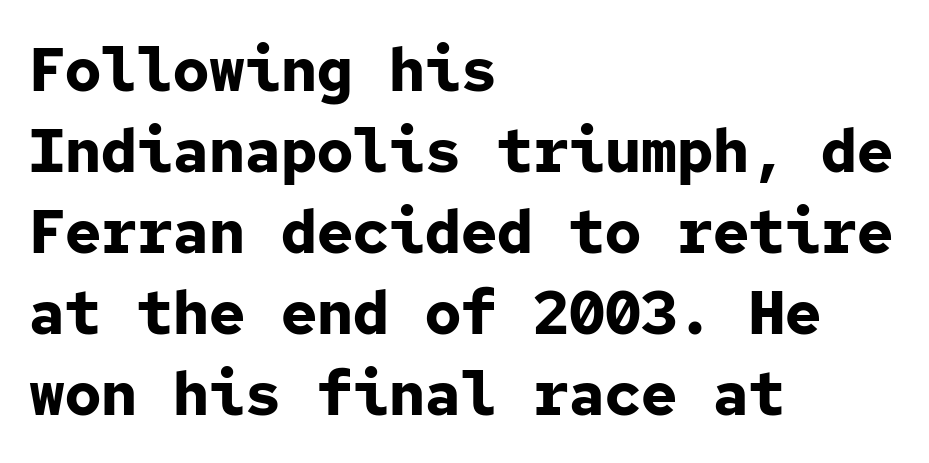
{"serif": "no", "italic": "no", "bold": "yes", "weight": "bold", "width": "normal", "stroke_contrast": "low", "x_height": "medium", "monospaced": "yes", "underline": "no", "align": "left", "line_spacing": "normal", "line_spacing_ratio": 1.35, "letter_spacing": "normal", "letter_spacing_em": 0.0, "glyph_px": 60}
